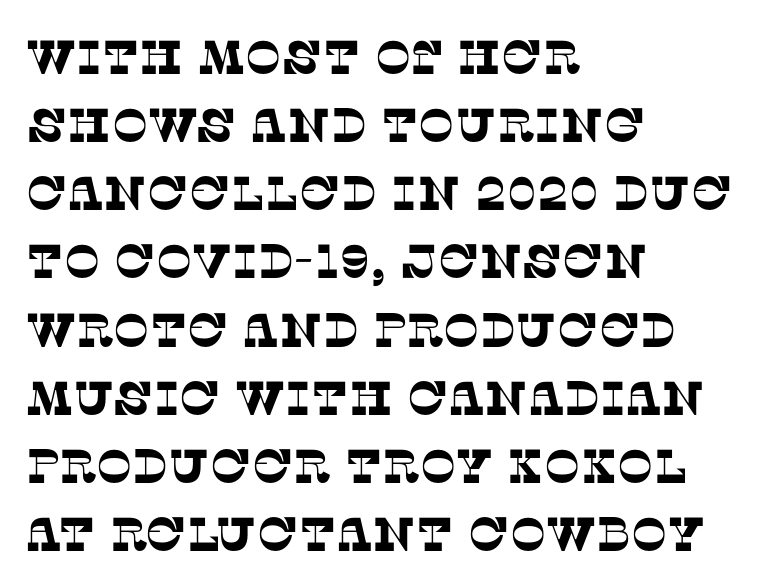
Q: Is the typeface a serif or a sans-serif typeface? A: Serif.
Q: Is the text underlined? A: No.
Q: How is the paragraph aligned? A: Left-aligned.
Q: Is the spacing between letters normal or unusually wide? A: Normal.
Q: Is the spacing between lines tight, normal or loose? A: Normal.
Q: Width (condensed, normal, or wide)? A: Normal.
Q: Stroke contrast? A: Low.
Q: x-height? A: Large.
Q: Monospaced? A: No.
